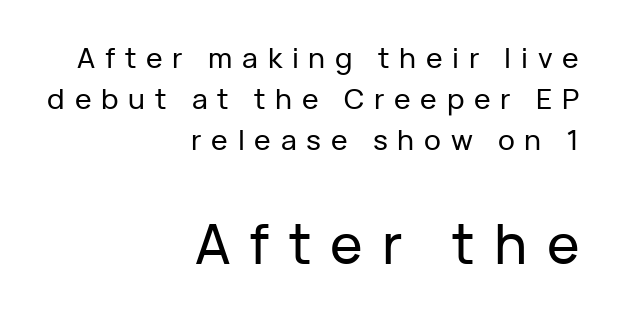
The image shows 55 px sans-serif type, upright; set right-aligned, normal line spacing (1.47x), unusually wide letter spacing (+0.35 em), not underlined; the second (bottom) block is 1.96x larger; low stroke contrast and a medium x-height.
